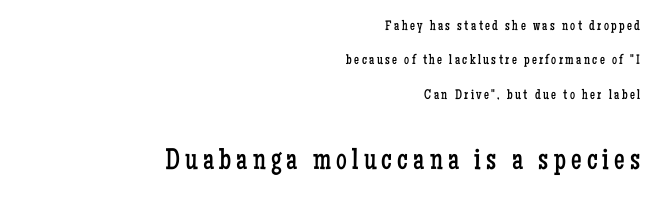
{"serif": "yes", "italic": "no", "bold": "no", "weight": "regular", "width": "condensed", "stroke_contrast": "low", "x_height": "medium", "monospaced": "no", "underline": "no", "align": "right", "line_spacing": "loose", "line_spacing_ratio": 2.46, "larger_block": "second", "size_ratio": 2.14, "glyph_px": 30}
